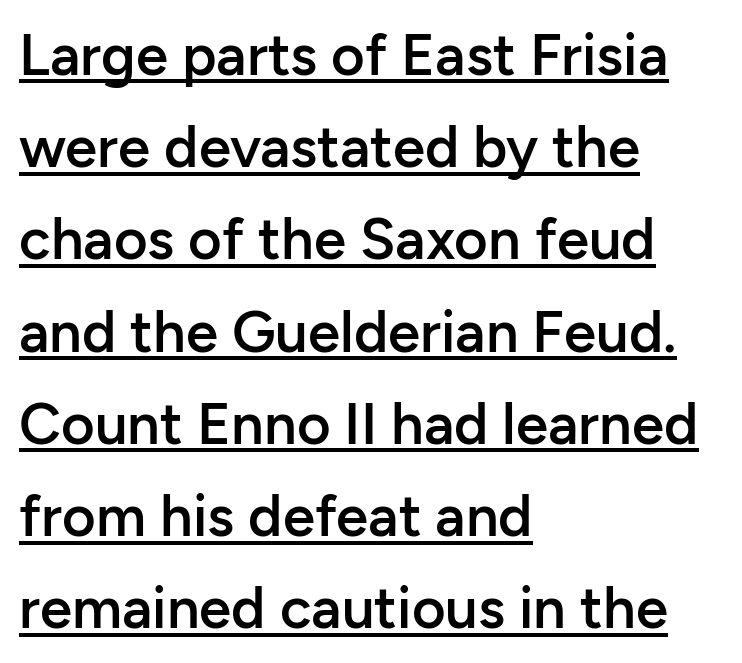
The image shows 58 px semibold sans-serif type, upright; set left-aligned, normal line spacing (1.59x), normal letter spacing, underlined; low stroke contrast and a medium x-height.
